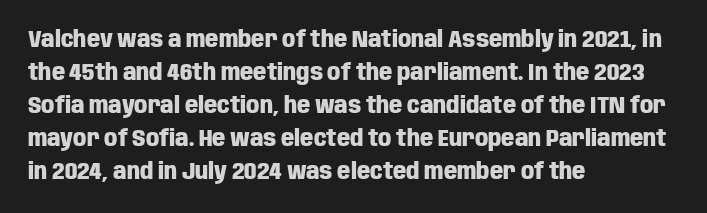
{"italic": "no", "bold": "yes", "underline": "no", "align": "left", "line_spacing": "normal", "line_spacing_ratio": 1.43, "letter_spacing": "normal", "letter_spacing_em": 0.0, "glyph_px": 23}
